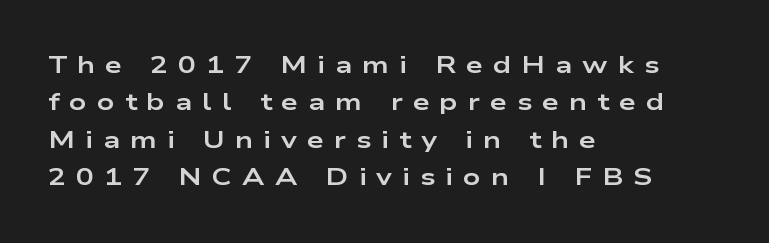
Every row of glyphs begins at an identical x-position on the left. Notice how thick the strokes are: this is what a full bold looks like. Vertical strokes here are truly vertical. Unmarked baselines from the first word to the last. This block has exactly the height ordinary leading produces. The horizontal fit of the characters is loose and conspicuously gappy.
